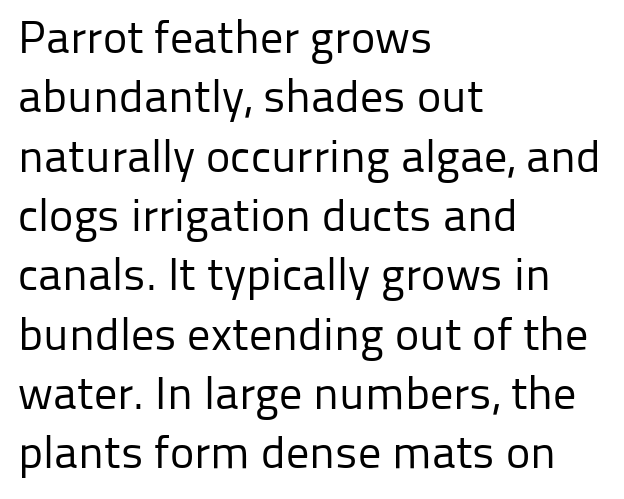
Observe the ordinary spacing: letters are neighbours, not strangers. What kind of face is this? One without serifs — a sans. This rendering features lettering with no underline. Posture: upright roman.
